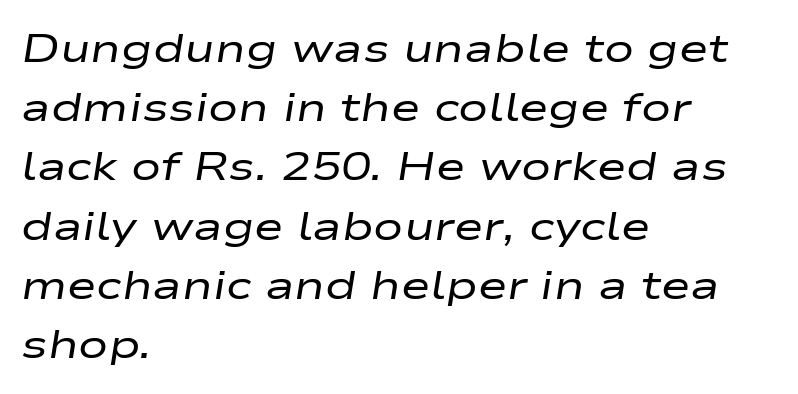
The image shows 40 px regular-weight, wide type, italic (leaning right); set left-aligned, normal line spacing (1.48x), normal letter spacing, not underlined; low stroke contrast and a medium x-height.
